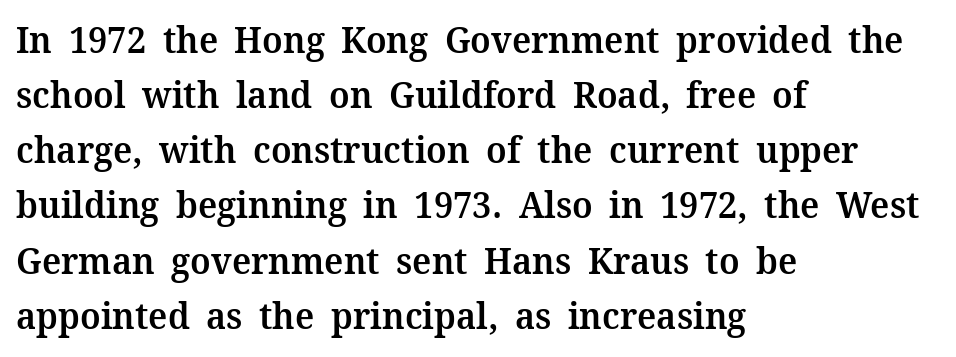
The face used here is proportionally spaced, like ordinary book or web type. The ragged edge is on the right, which tells us the setting is flush left. The lines sit at an ordinary, default distance from one another. Notice the strokes are somewhat thickened but not fully heavy: this is a semibold.
